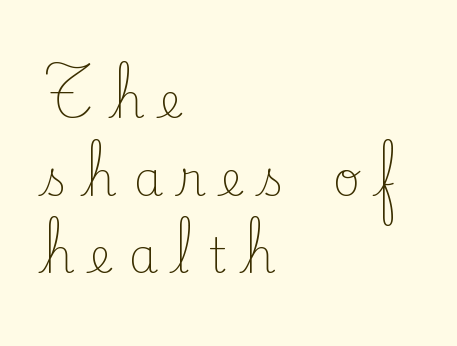
The image shows 47 px light serif type, upright; set left-aligned, normal line spacing (1.65x), unusually wide letter spacing (+0.35 em), not underlined; low stroke contrast and a small x-height.
